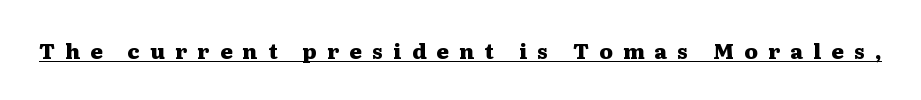
{"italic": "no", "bold": "yes", "underline": "yes", "letter_spacing": "wide", "letter_spacing_em": 0.49, "glyph_px": 21}
